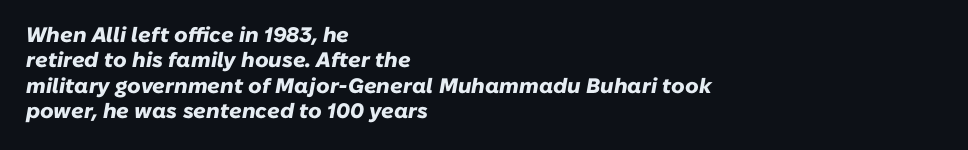
{"italic": "yes", "lean": "right", "slant_degrees": 10, "bold": "yes", "underline": "no", "align": "left", "line_spacing_ratio": 1.21, "letter_spacing": "normal", "letter_spacing_em": 0.0, "glyph_px": 21}
